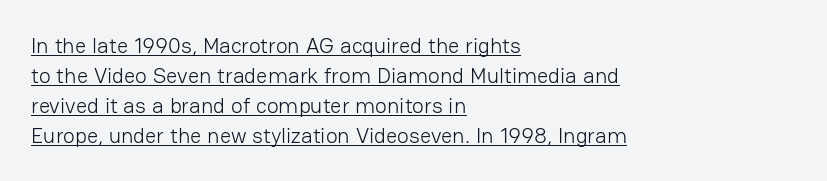
Think standard paragraph weight, or any step lighter than that. Leftover space on each line is placed entirely after the last word. The rendering keeps characters at their native spacing. Is there any slant? The stems are plumb. The space between consecutive lines is moderate. Glance below the letters and you will spot a drawn line.
